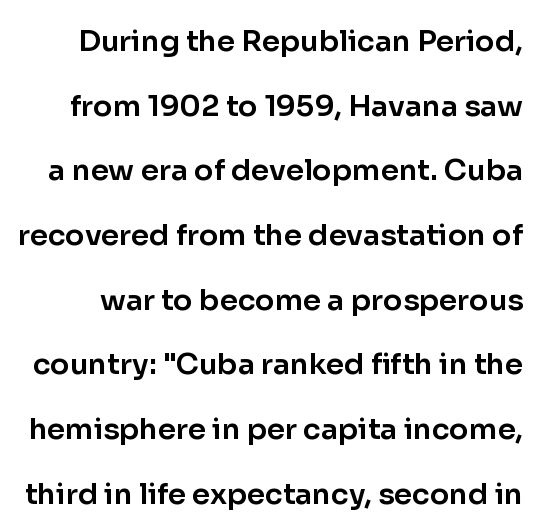
Q: Is the text italic (slanted)? A: No, it is upright.
Q: Is the typeface a serif or a sans-serif typeface? A: Sans-serif.
Q: Is the text underlined? A: No.
Q: Is the spacing between letters normal or unusually wide? A: Normal.
Q: Is the spacing between lines tight, normal or loose? A: Loose.
Q: Width (condensed, normal, or wide)? A: Normal.
Q: Stroke contrast? A: Low.
Q: x-height? A: Medium.
Q: Monospaced? A: No.
